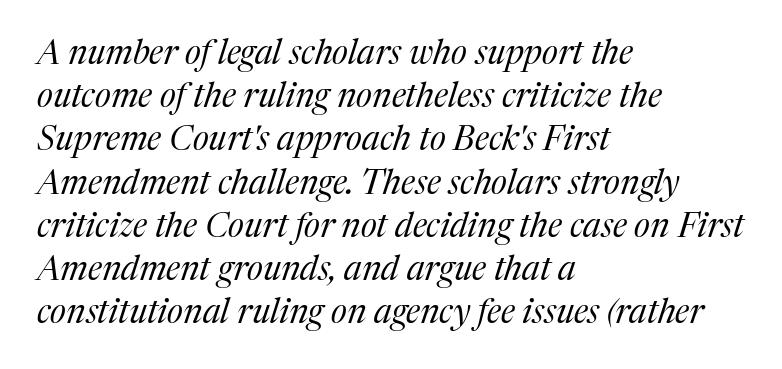
The image shows 34 px regular-weight serif type, italic (leaning right); set left-aligned, normal line spacing (1.27x), normal letter spacing, not underlined; medium stroke contrast and a medium x-height.
